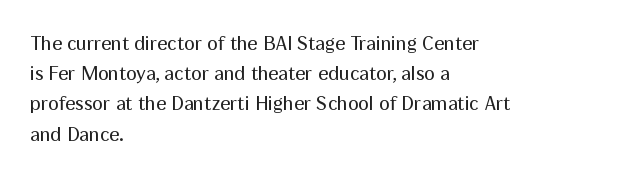
The image shows 20 px text type, upright; set left-aligned, normal line spacing (1.51x), normal letter spacing, not underlined.
